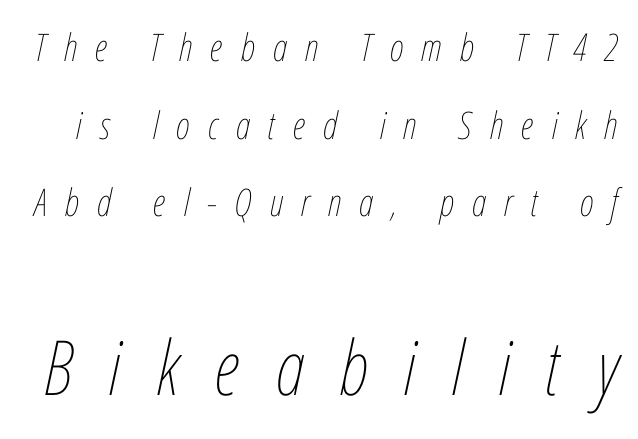
{"italic": "yes", "lean": "right", "slant_degrees": 12, "bold": "no", "weight": "thin", "width": "condensed", "stroke_contrast": "low", "x_height": "medium", "monospaced": "no", "underline": "no", "line_spacing": "loose", "line_spacing_ratio": 2.04, "letter_spacing": "wide", "letter_spacing_em": 0.47, "larger_block": "second", "size_ratio": 2.0, "glyph_px": 76}
